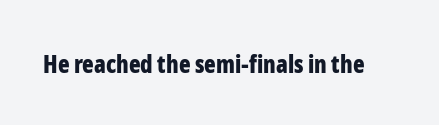
{"italic": "no", "bold": "yes", "underline": "no", "letter_spacing": "normal", "letter_spacing_em": 0.0, "glyph_px": 24}
